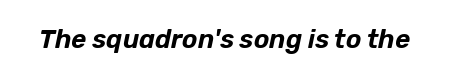
The image shows 26 px text type, italic (leaning right); set normal letter spacing, not underlined.
